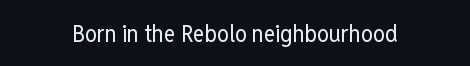
Is the stroke heavy? The answer is a plain regular-or-lighter. Every row of glyphs is offset so its center matches the block's center. There is no visible air inserted between adjacent glyphs. Characters remain perfectly vertical along every line. Quick note: underline off.
